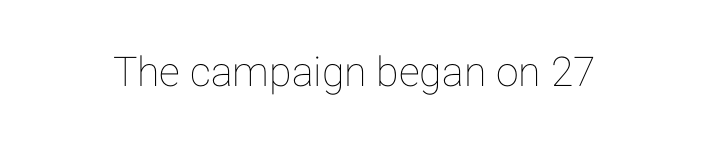
The image shows 41 px text type, upright; set normal letter spacing, not underlined; low stroke contrast and a medium x-height.
